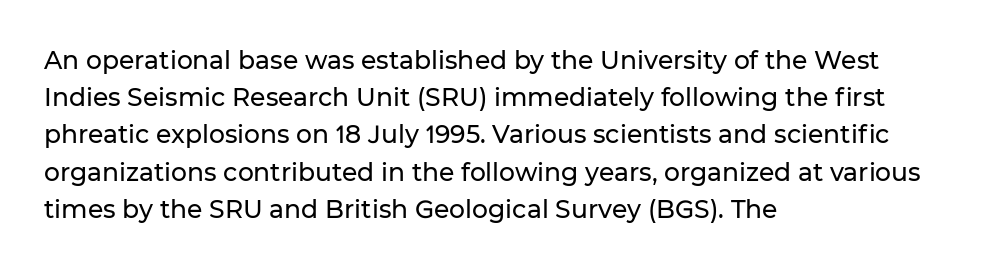
The image shows 25 px text type, upright; set left-aligned, normal line spacing (1.49x), normal letter spacing, not underlined.
